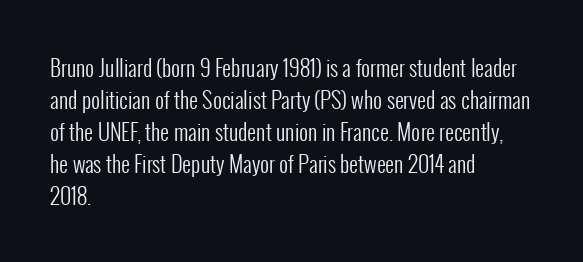
{"italic": "no", "bold": "no", "underline": "no", "align": "left", "line_spacing": "normal", "line_spacing_ratio": 1.45, "letter_spacing": "normal", "letter_spacing_em": 0.0, "glyph_px": 22}
